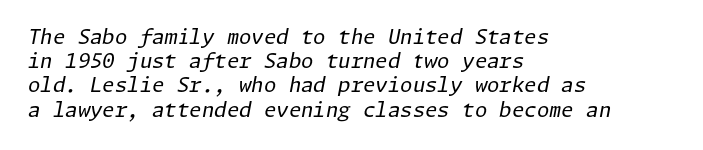
The image shows 20 px text type, italic (leaning right); set left-aligned, line spacing 1.21x, normal letter spacing, not underlined.
